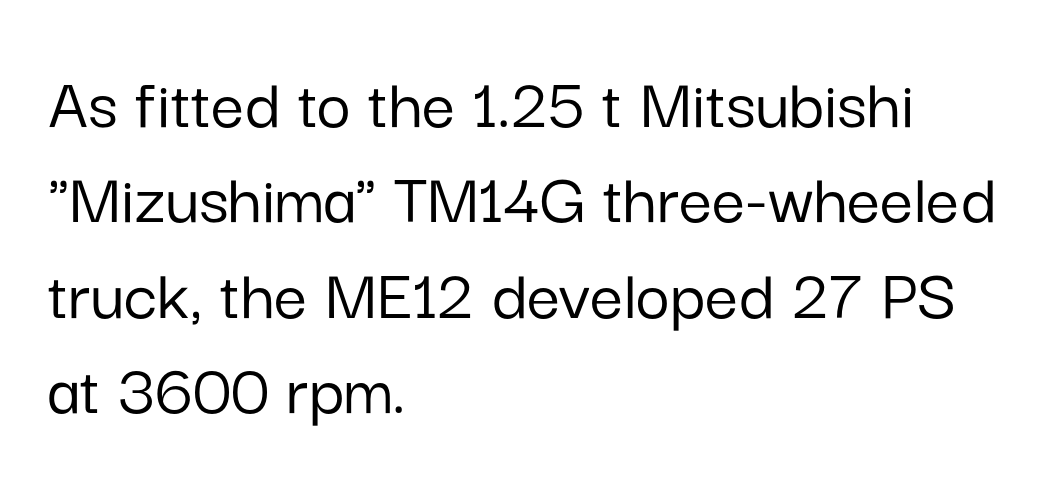
Nothing unusual about the tracking: characters are spaced as the font intends. These lines are rendered in a variable-pitch font. Unlike italic type, these characters show no tilt at all. These lines sit exactly where default settings would place them. A sans-serif font was chosen for this passage.
